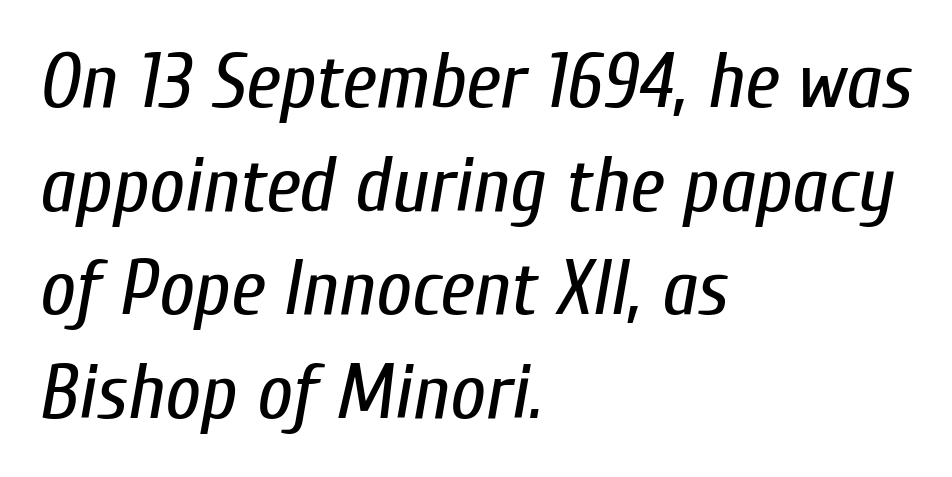
The image shows 78 px regular-weight, condensed type, italic (leaning right); set left-aligned, normal line spacing (1.33x), normal letter spacing, not underlined; low stroke contrast and a medium x-height.
